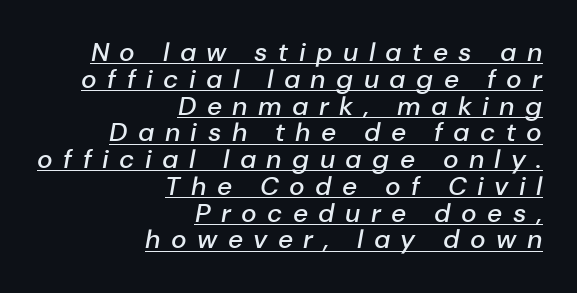
The image shows 26 px text type, italic (leaning right); set right-aligned, tight line spacing (1.03x), unusually wide letter spacing (+0.4 em), underlined.
